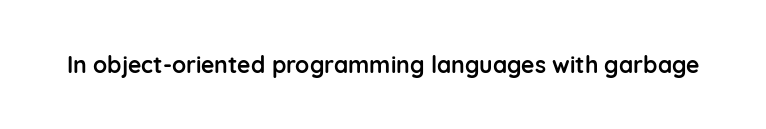
Q: Is the text bold? A: Yes.
Q: Is the text italic (slanted)? A: No, it is upright.
Q: Is the text underlined? A: No.
Q: Is the spacing between letters normal or unusually wide? A: Normal.
